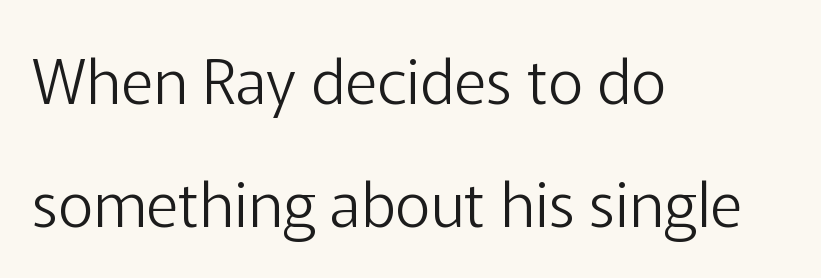
The image shows 62 px light sans-serif type, upright; set left-aligned, loose line spacing (1.99x), normal letter spacing, not underlined; low stroke contrast and a medium x-height.
